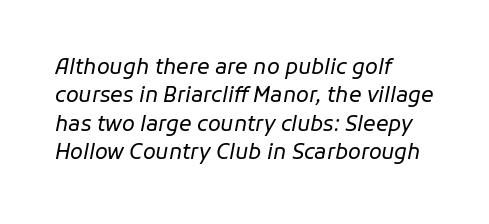
The image shows 21 px text type, italic (leaning right); set left-aligned, normal line spacing (1.35x), normal letter spacing, not underlined.
